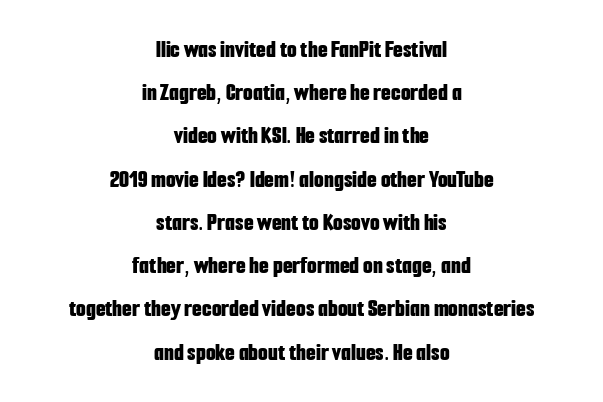
Q: Is the text bold? A: Yes.
Q: Is the text italic (slanted)? A: No, it is upright.
Q: Is the text underlined? A: No.
Q: How is the paragraph aligned? A: Centered.
Q: Is the spacing between letters normal or unusually wide? A: Normal.
